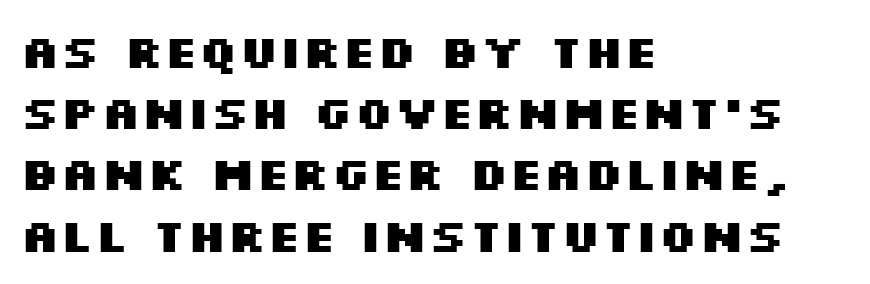
The image shows 46 px heavy, wide sans-serif type, upright; set left-aligned, normal line spacing (1.33x), normal letter spacing, not underlined; medium stroke contrast and a large x-height.
